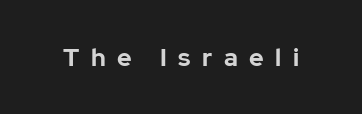
Does the lettering tilt? It doesn't — this is upright. Underline: absent. Heavy-handed strokes throughout: this text is bold. A typesetter would call this heavily tracked-out type.
